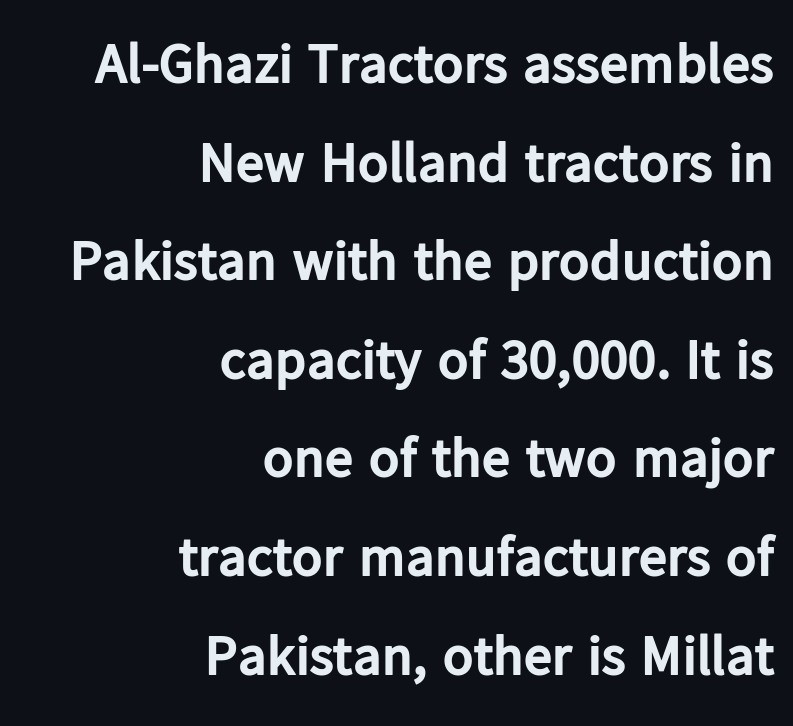
The glyphs have the mass of a bold cut. The passage shown is typed in a proportional face where columns would drift. Underlining? Definitely not there. Visually the block forms a straight wall on the right and a jagged coastline on the left.
